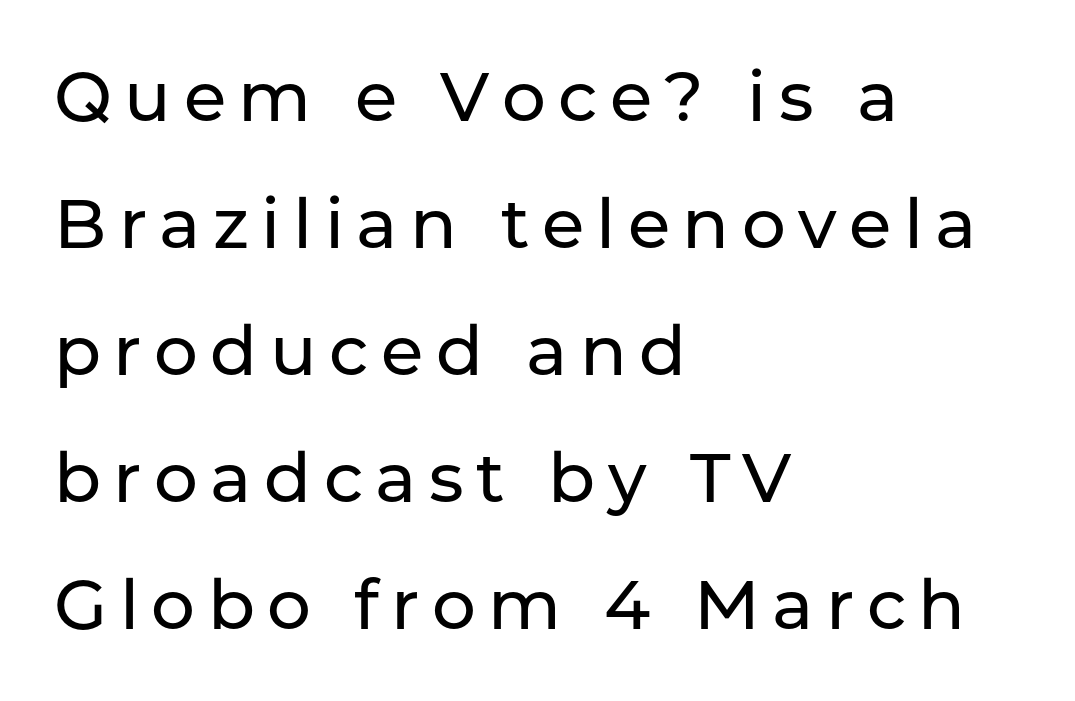
{"serif": "no", "italic": "no", "width": "normal", "stroke_contrast": "low", "x_height": "medium", "monospaced": "no", "underline": "no", "align": "left", "line_spacing_ratio": 1.84, "glyph_px": 69}
